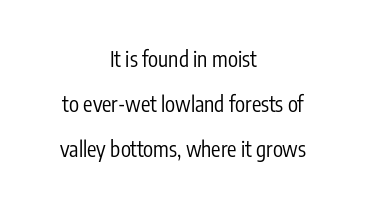
No extra ink here — the face is not bold. This sample uses plain, unmodified letter spacing. Any mark beneath the type? The region is blank. A roman cut, with each character standing at attention. Each new line begins a long way beneath the previous one.
